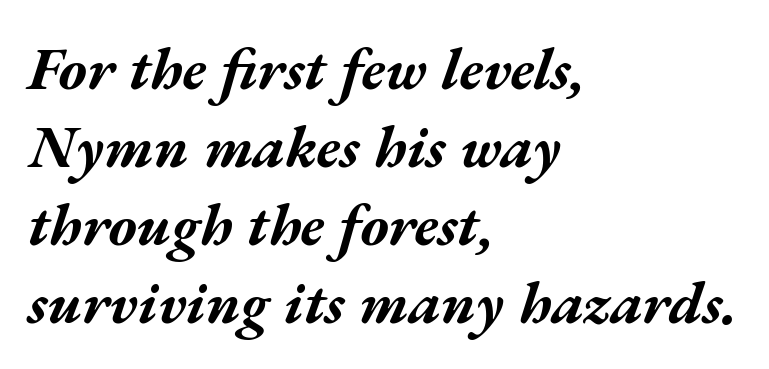
The image shows 60 px bold, wide type, italic (leaning right); set left-aligned, normal line spacing (1.3x), normal letter spacing, not underlined; medium stroke contrast and a medium x-height.
